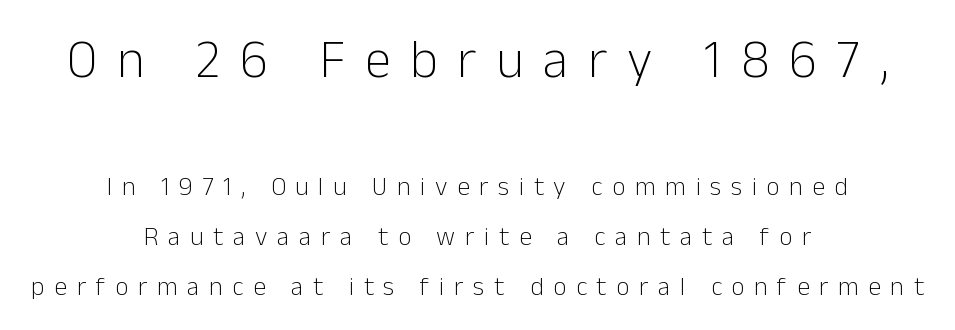
Q: Is the text bold? A: No.
Q: Is the text italic (slanted)? A: No, it is upright.
Q: Is the typeface a serif or a sans-serif typeface? A: Sans-serif.
Q: Is the text underlined? A: No.
Q: How is the paragraph aligned? A: Centered.
Q: Is the spacing between letters normal or unusually wide? A: Unusually wide.
Q: Is the spacing between lines tight, normal or loose? A: Loose.
Q: Which block of text is set in a larger size, the first (top) or the second (bottom)? A: The first (top) one.
Q: Width (condensed, normal, or wide)? A: Normal.
Q: Stroke contrast? A: Low.
Q: x-height? A: Medium.
Q: Monospaced? A: No.
